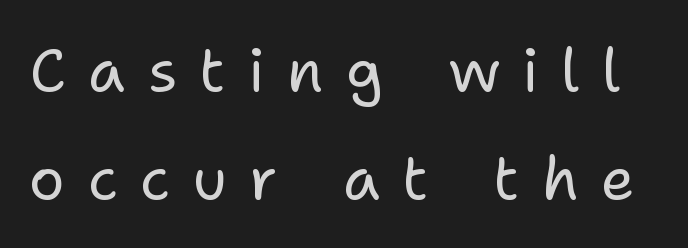
Q: Is the text bold? A: No.
Q: Is the text italic (slanted)? A: No, it is upright.
Q: Is the typeface a serif or a sans-serif typeface? A: Sans-serif.
Q: Is the text underlined? A: No.
Q: Is the spacing between letters normal or unusually wide? A: Unusually wide.
Q: Width (condensed, normal, or wide)? A: Normal.
Q: Stroke contrast? A: Low.
Q: x-height? A: Medium.
Q: Monospaced? A: No.
